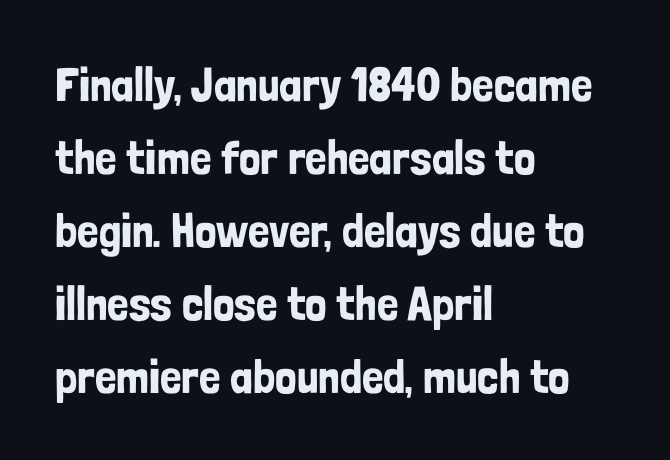
The rendering keeps characters at their native spacing. This sample keeps an unexceptional amount of space between lines. The rendering uses natural spacing where letterforms have individual widths. Serifs: no, the terminals of the letterforms are clean. Quick note: not italic, upright.
